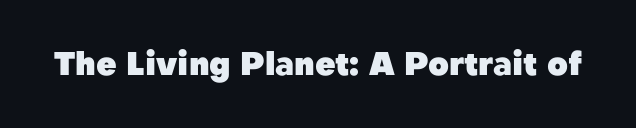
{"serif": "no", "italic": "no", "bold": "yes", "weight": "heavy", "width": "normal", "stroke_contrast": "low", "x_height": "medium", "monospaced": "no", "underline": "no", "letter_spacing": "normal", "letter_spacing_em": 0.0, "glyph_px": 32}
